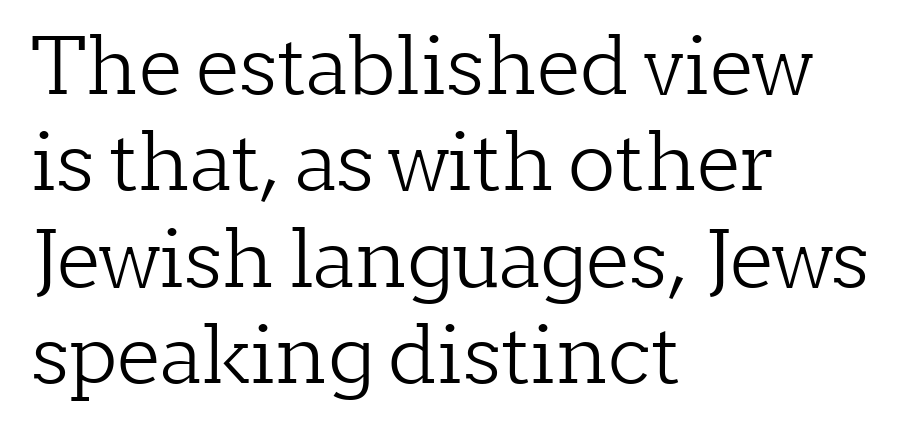
Compared with a typical body face, this is equally light or lighter still. The foot of each line stays bare and open. These lines are set flush left with a ragged right edge. The rendering uses natural spacing where letterforms have individual widths. This sample uses an upright cut, with every glyph sitting square on the baseline.
